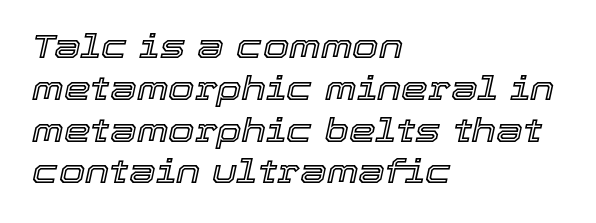
The typography opts for an oblique posture over an upright one. The space beneath each line is pristine and unruled. These lines keep a tight, regular rhythm from letter to letter. Which margin do the lines hug? The left one — the right edge is uneven.
